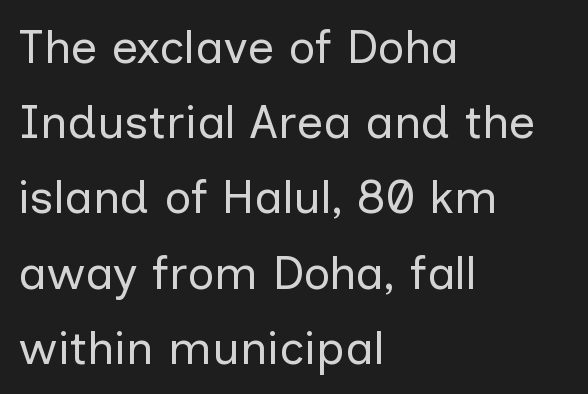
{"serif": "no", "italic": "no", "bold": "no", "weight": "regular", "width": "normal", "stroke_contrast": "low", "x_height": "medium", "monospaced": "no", "underline": "no", "align": "left", "line_spacing": "normal", "line_spacing_ratio": 1.6, "letter_spacing": "normal", "letter_spacing_em": 0.0, "glyph_px": 47}
